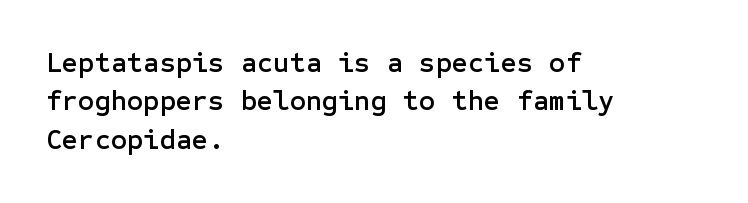
Caption: standard tracking, unaltered. The letters carry no serifs — their stems end cleanly without finishing strokes. Any mark beneath the type? The region is blank. The passage is arranged the way most books set body copy — flush left. This block has exactly the height ordinary leading produces. This sample uses an upright cut, with every glyph sitting square on the baseline.
